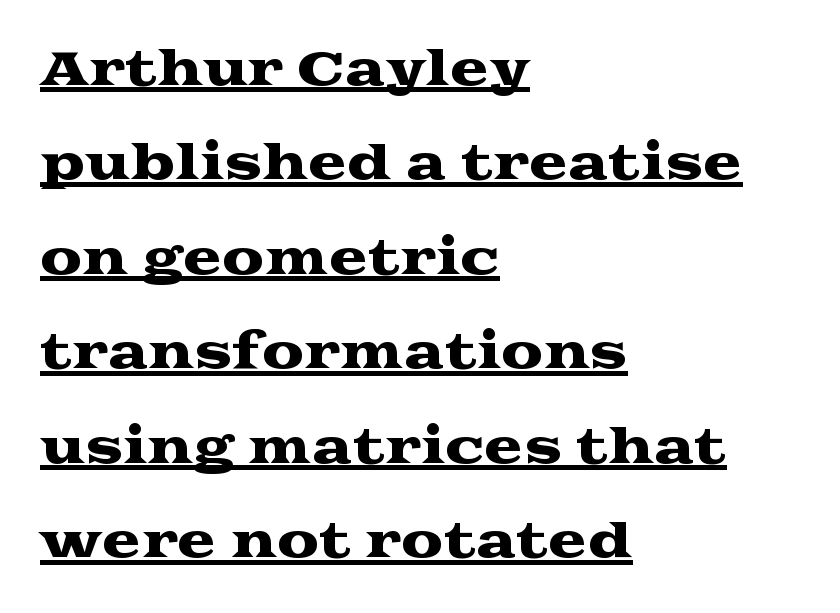
{"serif": "yes", "italic": "no", "width": "wide", "stroke_contrast": "medium", "x_height": "medium", "monospaced": "no", "underline": "yes", "align": "left", "line_spacing": "loose", "line_spacing_ratio": 2.01, "letter_spacing": "normal", "letter_spacing_em": 0.0, "glyph_px": 47}
